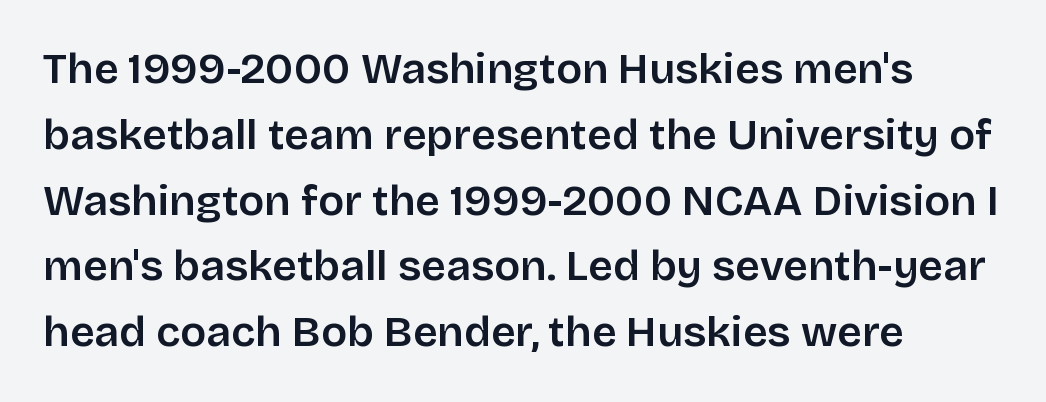
The image shows 43 px semibold sans-serif type, upright; set left-aligned, normal line spacing (1.53x), normal letter spacing, not underlined; low stroke contrast and a large x-height.
